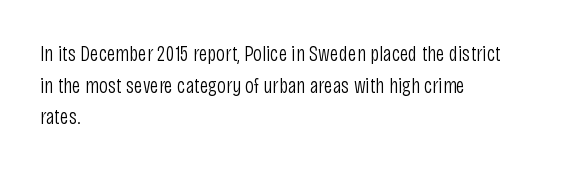
The image shows 22 px text type, upright; set left-aligned, normal line spacing (1.44x), normal letter spacing, not underlined.
